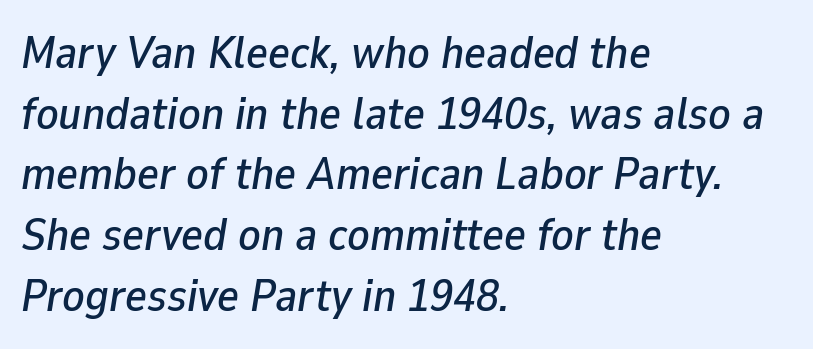
Standard letterfit; no display-style spreading of the glyphs. Proportional: the letters do not fall into vertical columns. The passage shown is not underscored anywhere. Style check: oblique.
